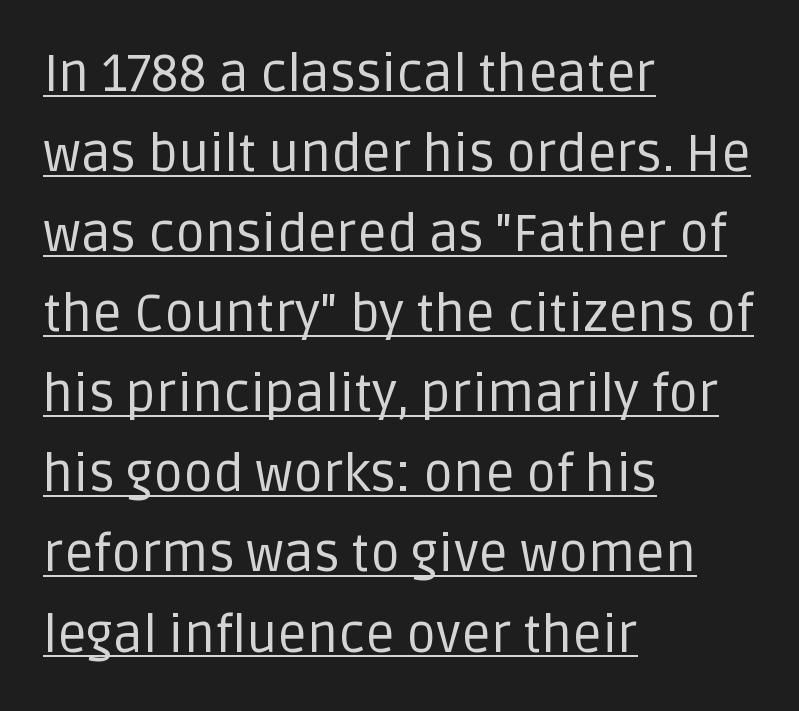
The face used here is proportionally spaced, like ordinary book or web type. Somebody hit Ctrl+U on this one — the words are underlined. You could call the tracking neutral — neither tight nor loose. Compared with a typical body face, this is equally light or lighter still.
